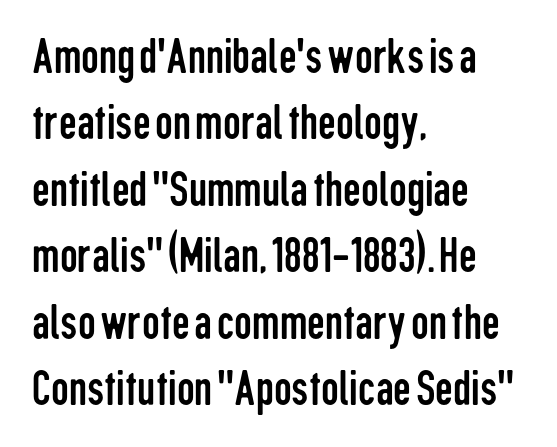
Q: Is the text bold? A: No.
Q: Is the text italic (slanted)? A: No, it is upright.
Q: Is the typeface a serif or a sans-serif typeface? A: Sans-serif.
Q: Is the text underlined? A: No.
Q: How is the paragraph aligned? A: Left-aligned.
Q: Is the spacing between letters normal or unusually wide? A: Normal.
Q: Is the spacing between lines tight, normal or loose? A: Normal.
Q: Width (condensed, normal, or wide)? A: Condensed.
Q: Stroke contrast? A: Low.
Q: x-height? A: Medium.
Q: Monospaced? A: No.
